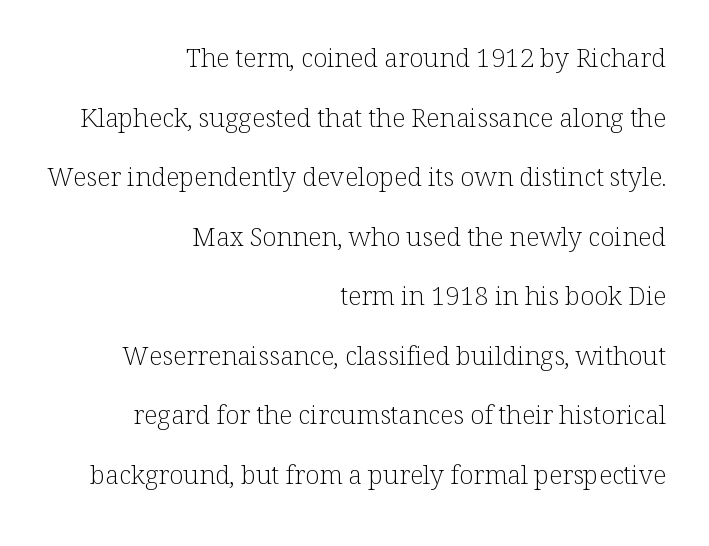
Regarding leading, the lines here are spaced well apart. If you drew a ruler down the right edge, every line would touch it. Glance below the letters and you will spot only blank space. Compared with typical body copy, the letter spacing here is the same.
